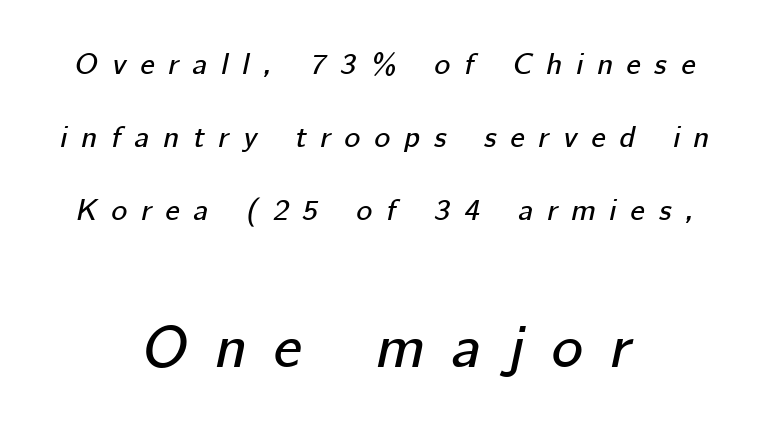
Q: Is the text italic (slanted)? A: Yes, it leans right by about 12 degrees.
Q: Is the text underlined? A: No.
Q: How is the paragraph aligned? A: Centered.
Q: Is the spacing between letters normal or unusually wide? A: Unusually wide.
Q: Is the spacing between lines tight, normal or loose? A: Loose.
Q: Which block of text is set in a larger size, the first (top) or the second (bottom)? A: The second (bottom) one.
Q: Width (condensed, normal, or wide)? A: Normal.
Q: Stroke contrast? A: Low.
Q: x-height? A: Medium.
Q: Monospaced? A: No.
